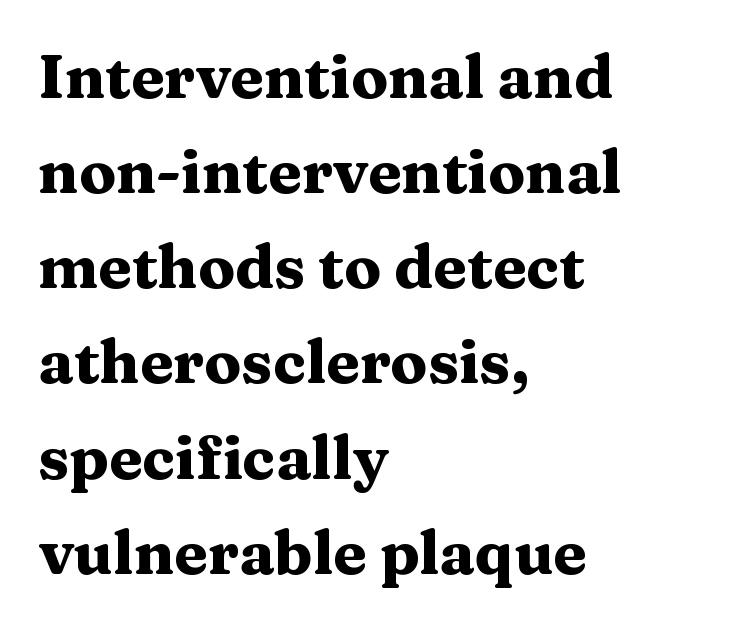
Do the characters align in a grid? No, the font is proportional. One-word summary of the alignment: left. Emphasis by weight is at full strength: bold. Here the glyphs are tracked normally, forming tight word shapes. Vertical spacing — default. Check the space under the baseline: it is left empty.
